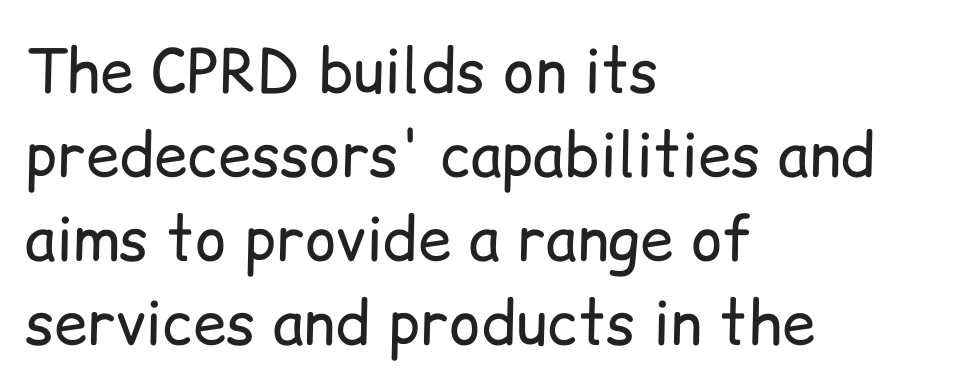
The image shows 60 px regular-weight sans-serif type, upright; set left-aligned, normal line spacing (1.4x), normal letter spacing, not underlined; low stroke contrast and a medium x-height.
